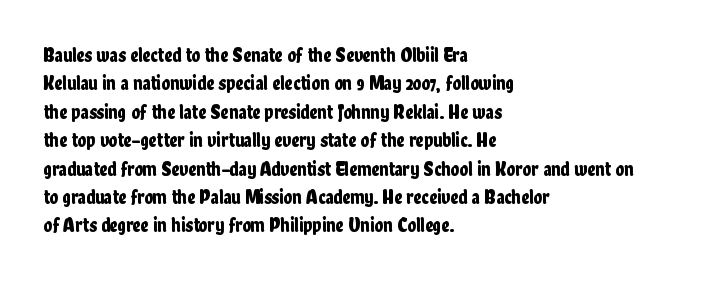
The image shows 20 px text type, upright; set left-aligned, normal line spacing (1.42x), normal letter spacing, not underlined.
